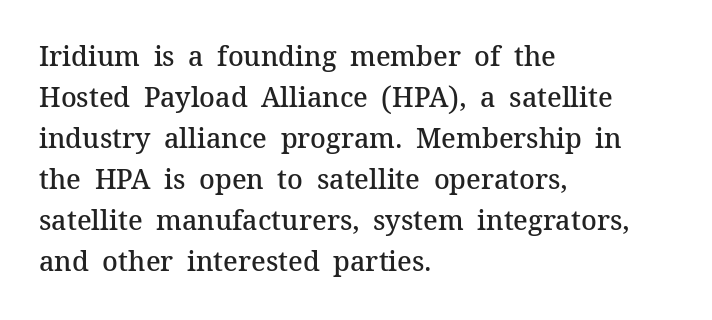
Does extra space separate the letters? No, they use regular spacing. Line spacing here is normal. Visually the block forms a straight wall on the left and a jagged coastline on the right. Unlike italic type, these characters show no tilt at all. The face used here is a semibold: visibly heavier than regular, lighter than bold. The foot of each line stays bare and open.
